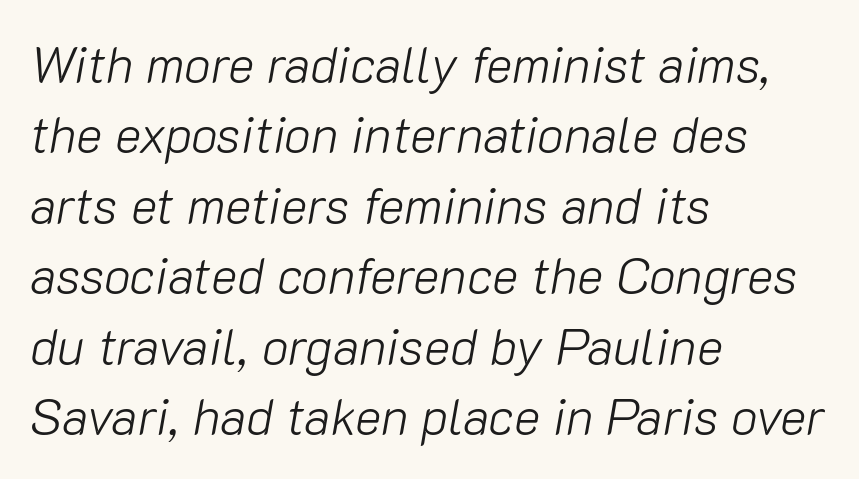
{"italic": "yes", "lean": "right", "slant_degrees": 10, "bold": "no", "weight": "light", "width": "normal", "stroke_contrast": "low", "x_height": "medium", "monospaced": "no", "underline": "no", "align": "left", "line_spacing": "normal", "line_spacing_ratio": 1.41, "letter_spacing": "normal", "letter_spacing_em": 0.0, "glyph_px": 50}
